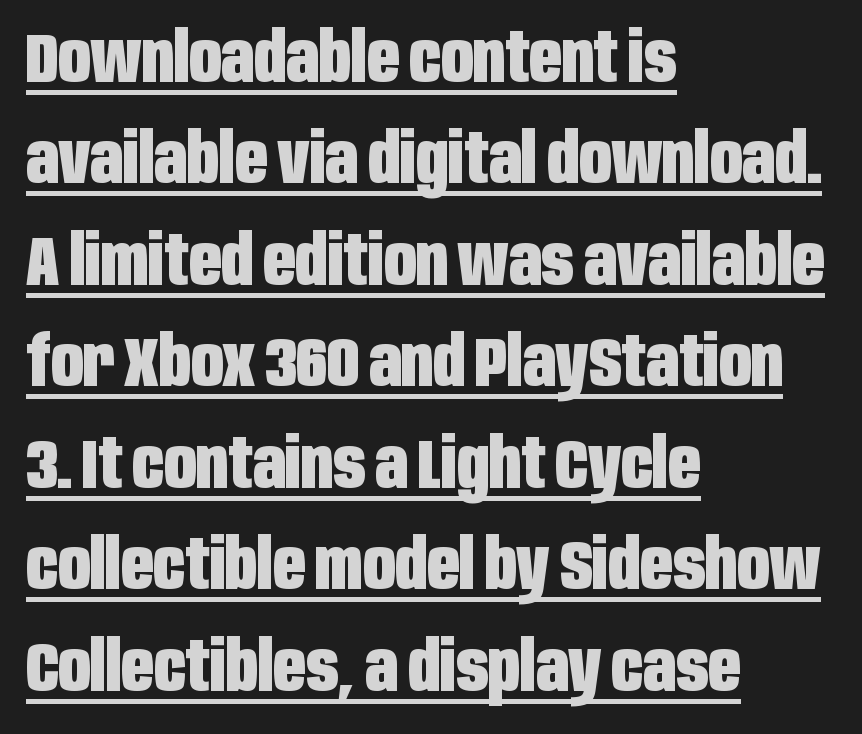
The image shows 70 px heavy, condensed sans-serif type, upright; set left-aligned, normal line spacing (1.45x), normal letter spacing, underlined; low stroke contrast and a large x-height.
